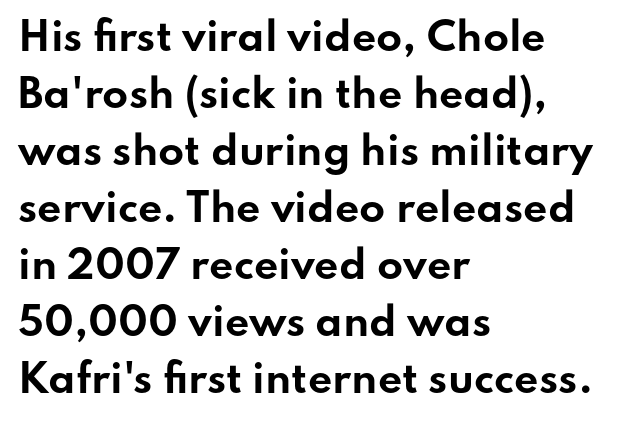
{"serif": "no", "italic": "no", "bold": "yes", "weight": "bold", "width": "wide", "stroke_contrast": "low", "x_height": "small", "monospaced": "no", "underline": "no", "align": "left", "line_spacing": "normal", "line_spacing_ratio": 1.5, "letter_spacing": "normal", "letter_spacing_em": 0.0, "glyph_px": 38}
